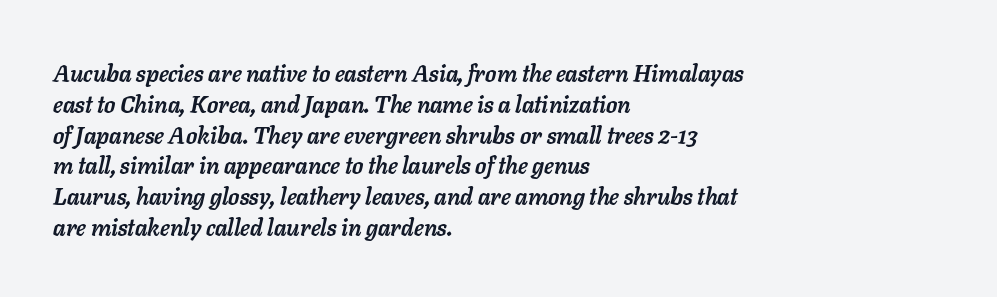
{"italic": "yes", "lean": "right", "slant_degrees": 11, "bold": "yes", "underline": "no", "align": "left", "line_spacing": "normal", "line_spacing_ratio": 1.34, "letter_spacing": "normal", "letter_spacing_em": 0.0, "glyph_px": 23}
